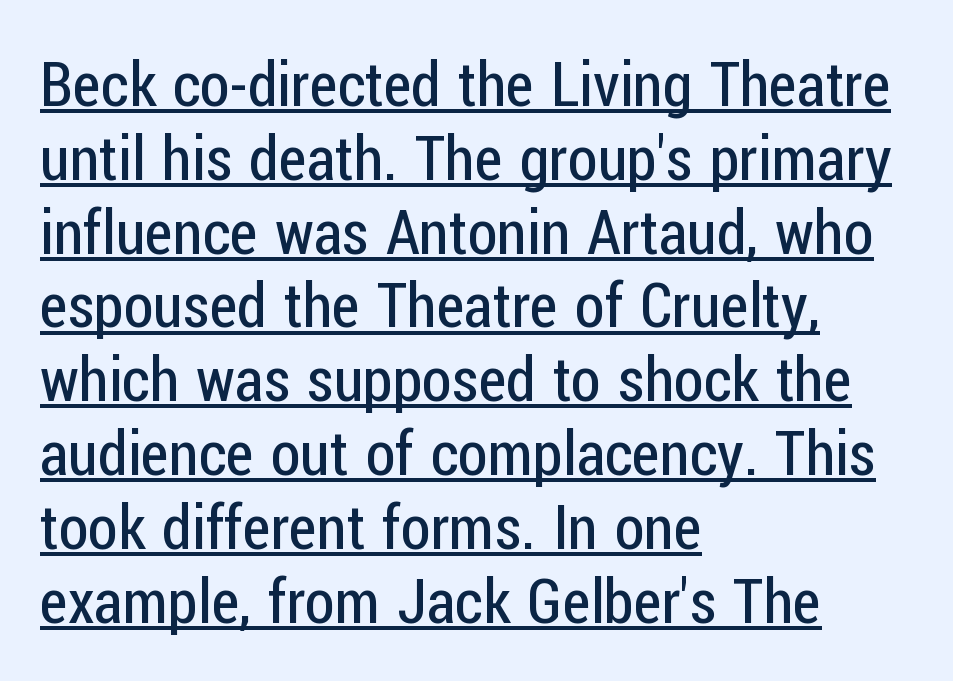
{"serif": "no", "italic": "no", "bold": "no", "weight": "regular", "width": "condensed", "stroke_contrast": "low", "x_height": "medium", "monospaced": "no", "underline": "yes", "align": "left", "line_spacing_ratio": 1.21, "letter_spacing": "normal", "letter_spacing_em": 0.0, "glyph_px": 61}
